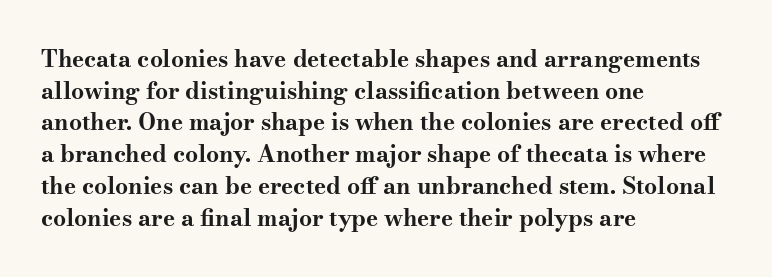
Q: Is the text bold? A: Yes.
Q: Is the text italic (slanted)? A: No, it is upright.
Q: Is the text underlined? A: No.
Q: How is the paragraph aligned? A: Left-aligned.
Q: Is the spacing between letters normal or unusually wide? A: Normal.
Q: Is the spacing between lines tight, normal or loose? A: Normal.
